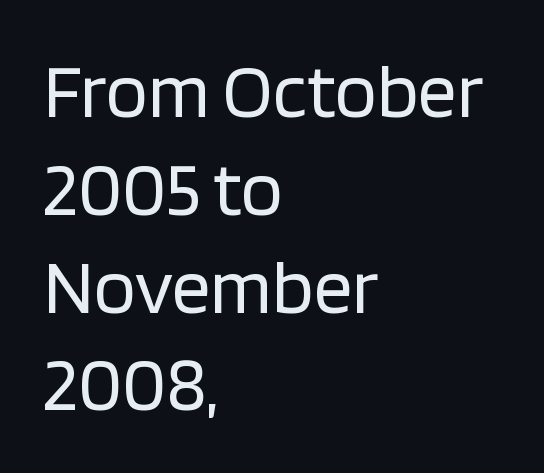
The image shows 77 px regular-weight sans-serif type, upright; set left-aligned, normal line spacing (1.27x), normal letter spacing, not underlined; low stroke contrast and a large x-height.
